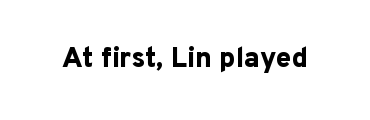
The passage shown is emphatically bold. Observe the ordinary spacing: letters are neighbours, not strangers. Spacing verdict: proportional, widths tailored to each character. The designer went with a sans here, leaving each stem footless. Rule under the text: the space is simply empty.
